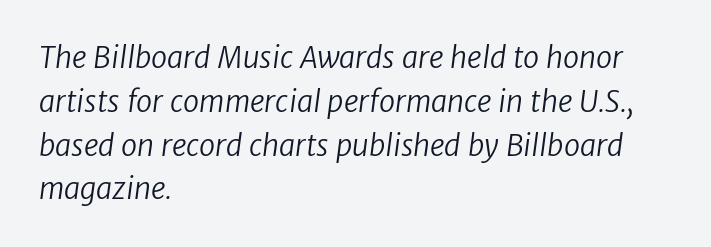
Stroke terminals: plain, sans-serif. Has an underline been added? It has not. Varying glyph widths throughout — classic text-font behaviour. Whoever set this chose a conventional vertical rhythm.
